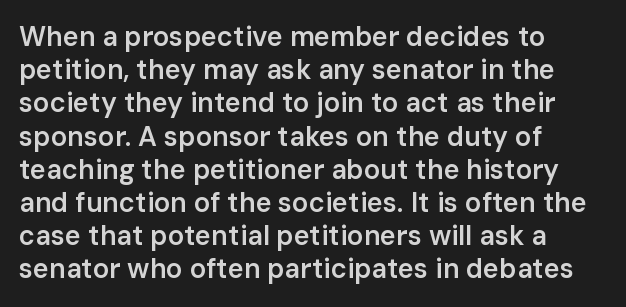
Short and long lines alike share a common starting point at left. The axis of the letterforms is exactly vertical. Plain, unruled lines of type. Caption: semibold face, moderately heavy strokes. How are the letters spaced? Ordinarily, with no added tracking.
